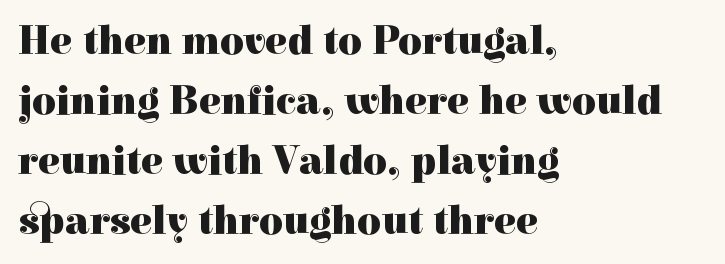
The image shows 41 px heavy serif type, upright; set left-aligned, normal line spacing (1.46x), normal letter spacing, not underlined; a medium x-height.
